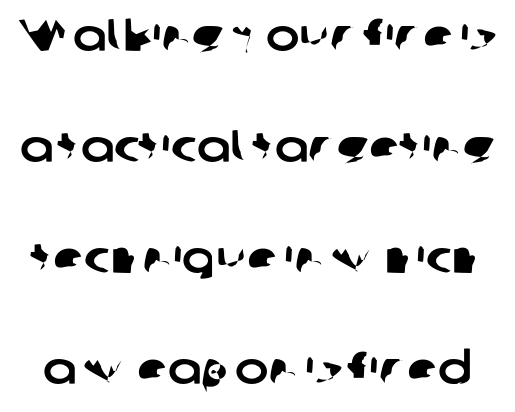
{"serif": "no", "width": "normal", "stroke_contrast": "low", "x_height": "medium", "monospaced": "no", "underline": "no", "line_spacing": "loose", "line_spacing_ratio": 2.47, "letter_spacing": "normal", "letter_spacing_em": 0.0, "glyph_px": 45}
